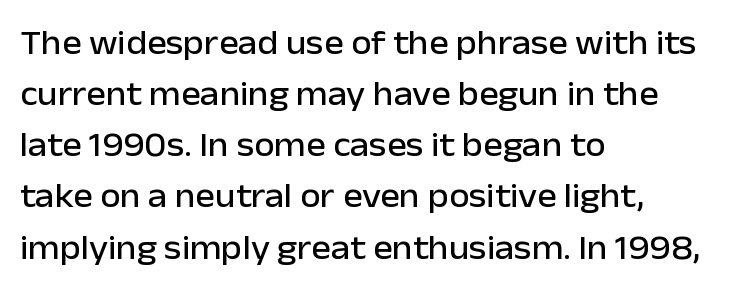
Q: Is the text italic (slanted)? A: No, it is upright.
Q: Is the typeface a serif or a sans-serif typeface? A: Sans-serif.
Q: Is the text underlined? A: No.
Q: How is the paragraph aligned? A: Left-aligned.
Q: Is the spacing between letters normal or unusually wide? A: Normal.
Q: Is the spacing between lines tight, normal or loose? A: Normal.
Q: Width (condensed, normal, or wide)? A: Normal.
Q: Stroke contrast? A: Low.
Q: x-height? A: Medium.
Q: Monospaced? A: No.
